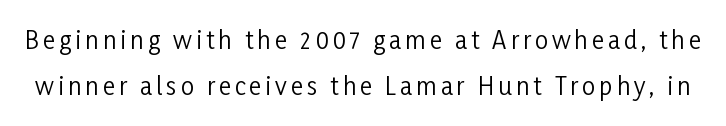
{"italic": "no", "bold": "no", "underline": "no", "line_spacing": "loose", "line_spacing_ratio": 1.93, "glyph_px": 24}
